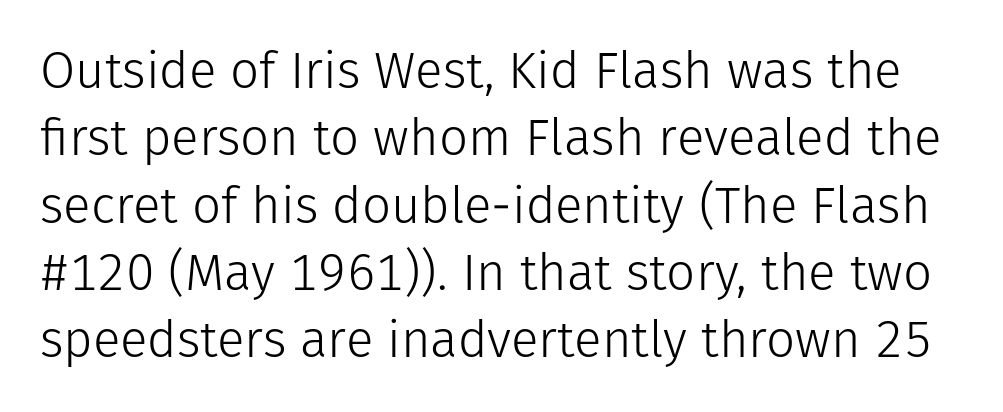
The image shows 51 px light sans-serif type, upright; set normal line spacing (1.32x), normal letter spacing, not underlined; low stroke contrast and a medium x-height.
